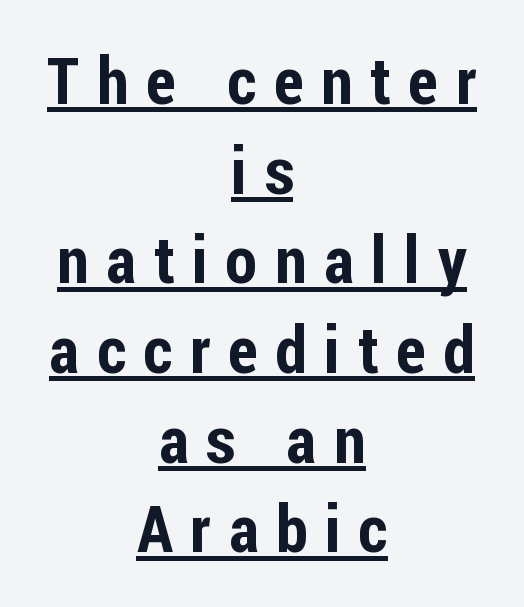
The image shows 65 px condensed sans-serif type, upright; set centered, normal line spacing (1.38x), unusually wide letter spacing (+0.27 em), underlined; low stroke contrast and a medium x-height.
